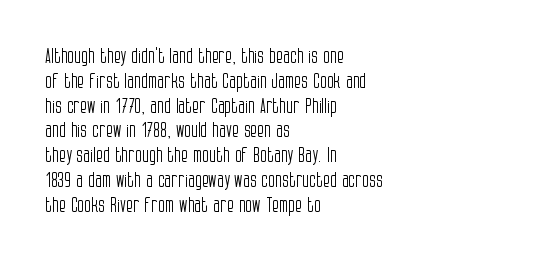
Each stroke keeps to a modest, everyday thickness or less. The type is set solid horizontally, with unmodified tracking. Italic: no, the glyphs are upright roman. In CSS terms this would be text-align: left.
